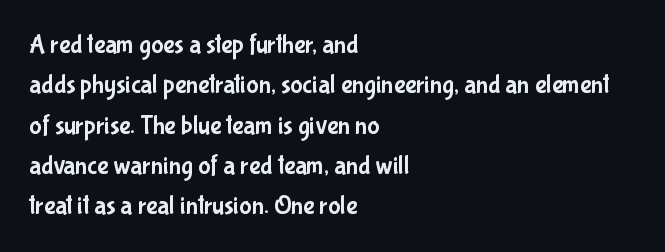
{"italic": "no", "underline": "no", "align": "left", "line_spacing": "normal", "line_spacing_ratio": 1.55, "letter_spacing": "normal", "letter_spacing_em": 0.0, "glyph_px": 26}
